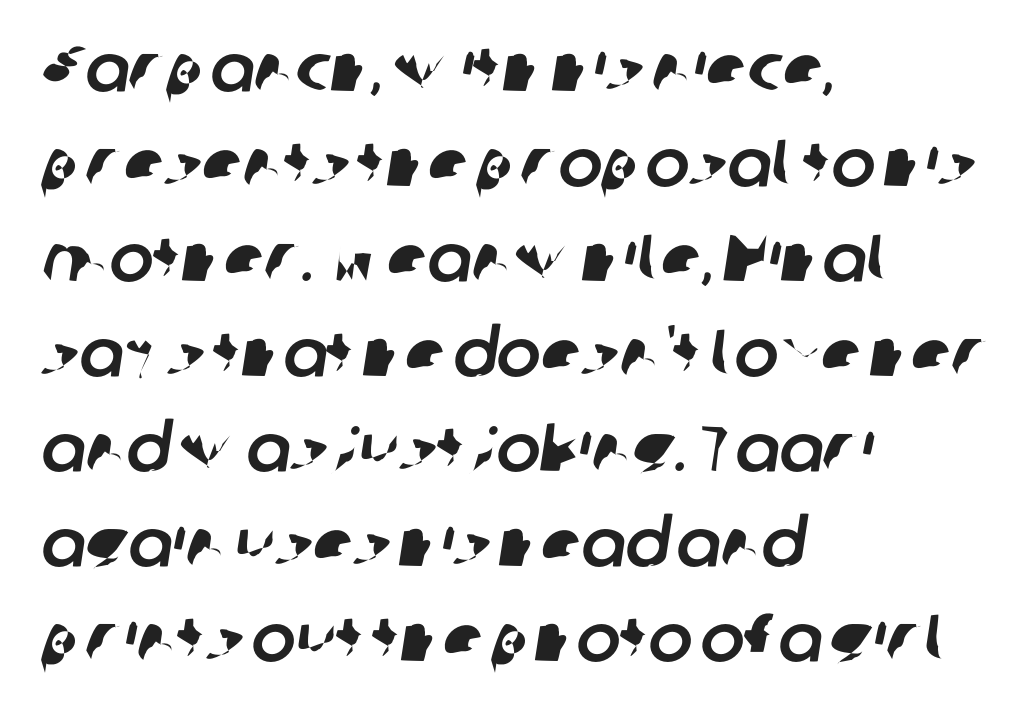
Q: Is the typeface a serif or a sans-serif typeface? A: Sans-serif.
Q: Is the text underlined? A: No.
Q: How is the paragraph aligned? A: Left-aligned.
Q: Is the spacing between letters normal or unusually wide? A: Normal.
Q: Is the spacing between lines tight, normal or loose? A: Normal.
Q: Width (condensed, normal, or wide)? A: Normal.
Q: Stroke contrast? A: Low.
Q: x-height? A: Medium.
Q: Monospaced? A: No.
